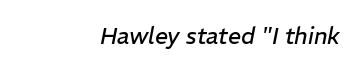
The image shows 23 px text type, italic (leaning right); set normal letter spacing, not underlined.
